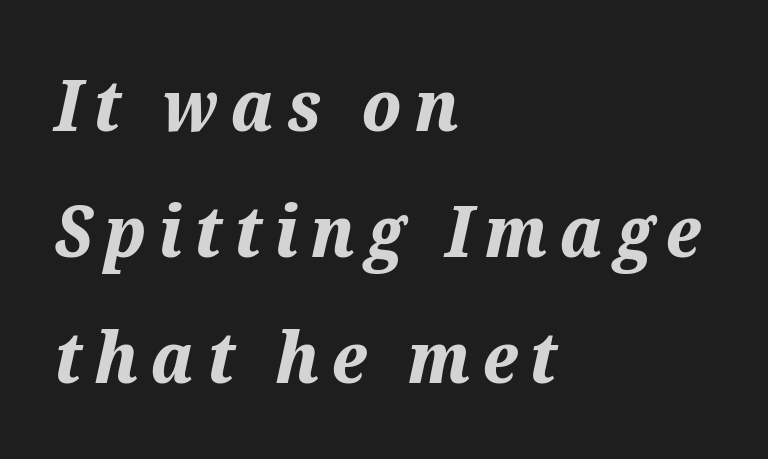
Q: Is the text bold? A: Yes.
Q: Is the text italic (slanted)? A: Yes, it leans right by about 12 degrees.
Q: Is the text underlined? A: No.
Q: How is the paragraph aligned? A: Left-aligned.
Q: Width (condensed, normal, or wide)? A: Normal.
Q: Stroke contrast? A: Medium.
Q: x-height? A: Medium.
Q: Monospaced? A: No.
